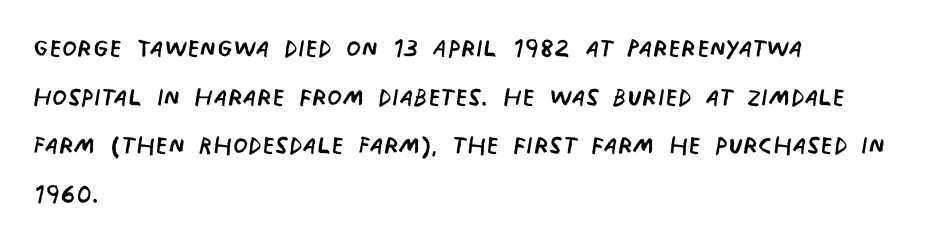
Q: Is the text bold? A: No.
Q: Is the typeface a serif or a sans-serif typeface? A: Sans-serif.
Q: Is the text underlined? A: No.
Q: How is the paragraph aligned? A: Left-aligned.
Q: Is the spacing between letters normal or unusually wide? A: Normal.
Q: Is the spacing between lines tight, normal or loose? A: Normal.
Q: Width (condensed, normal, or wide)? A: Condensed.
Q: Stroke contrast? A: Low.
Q: x-height? A: Large.
Q: Monospaced? A: No.
